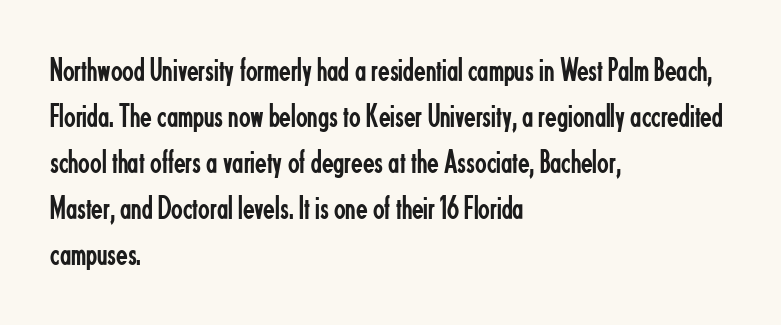
Q: Is the text bold? A: No.
Q: Is the text italic (slanted)? A: No, it is upright.
Q: Is the typeface a serif or a sans-serif typeface? A: Sans-serif.
Q: Is the text underlined? A: No.
Q: How is the paragraph aligned? A: Left-aligned.
Q: Is the spacing between letters normal or unusually wide? A: Normal.
Q: Is the spacing between lines tight, normal or loose? A: Normal.
Q: Width (condensed, normal, or wide)? A: Condensed.
Q: Stroke contrast? A: Low.
Q: x-height? A: Small.
Q: Monospaced? A: No.
